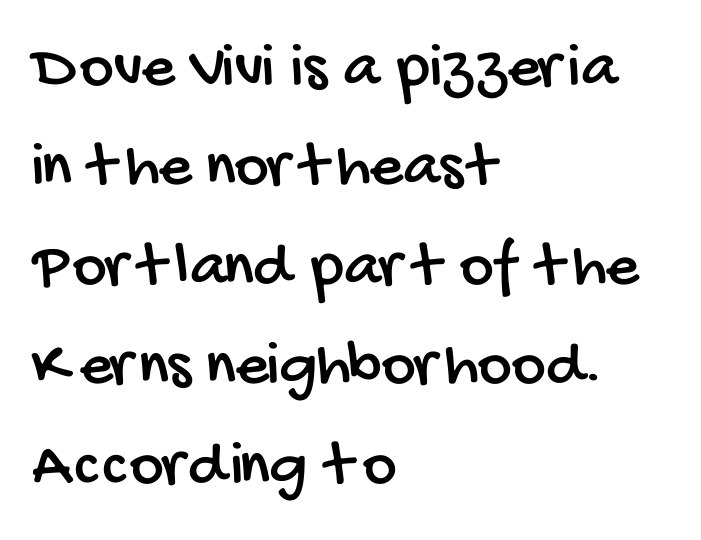
The image shows 65 px condensed sans-serif type; set left-aligned, normal line spacing (1.53x), normal letter spacing, not underlined; low stroke contrast and a large x-height.
